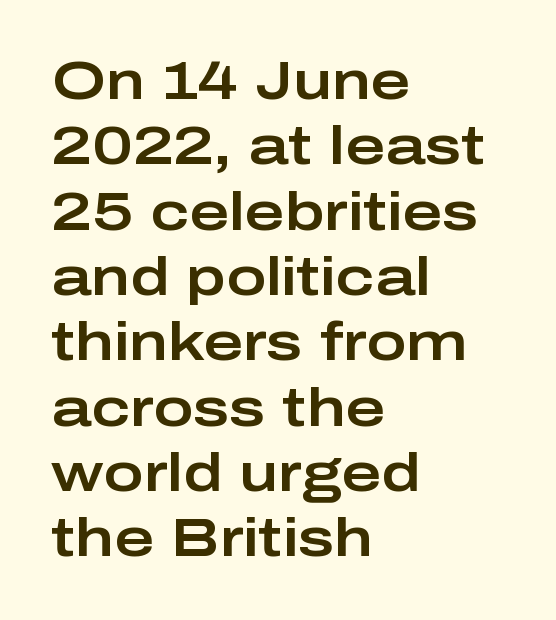
{"serif": "no", "italic": "no", "width": "wide", "stroke_contrast": "low", "x_height": "medium", "monospaced": "no", "underline": "no", "align": "left", "line_spacing_ratio": 1.21, "letter_spacing": "normal", "letter_spacing_em": 0.0, "glyph_px": 54}
